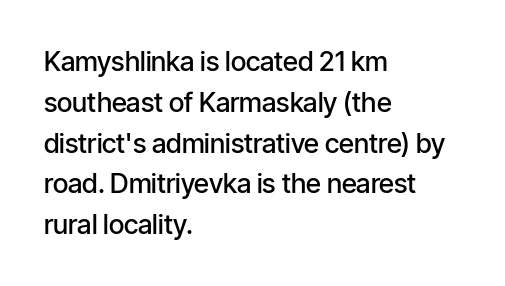
The image shows 27 px text type, upright; set left-aligned, normal line spacing (1.51x), normal letter spacing, not underlined.
